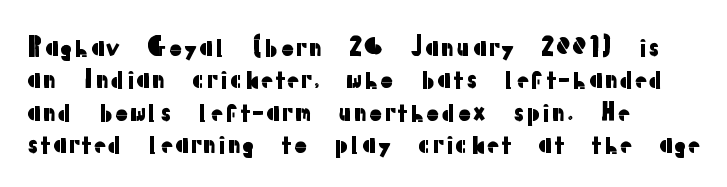
Q: Is the text italic (slanted)? A: No, it is upright.
Q: Is the text underlined? A: No.
Q: How is the paragraph aligned? A: Left-aligned.
Q: Is the spacing between letters normal or unusually wide? A: Normal.
Q: Is the spacing between lines tight, normal or loose? A: Normal.
